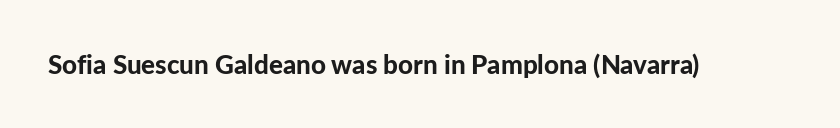
Q: Is the text bold? A: Yes.
Q: Is the text italic (slanted)? A: No, it is upright.
Q: Is the text underlined? A: No.
Q: Is the spacing between letters normal or unusually wide? A: Normal.
